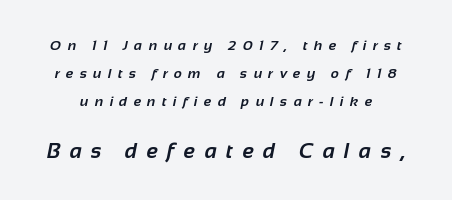
Rule under the text: the space is simply empty. Two sizes are in play, and the larger belongs to the second block. Observe the wide spacing: letters keep a clear distance from each other. Pretty heavy lettering here — definitely bold.
